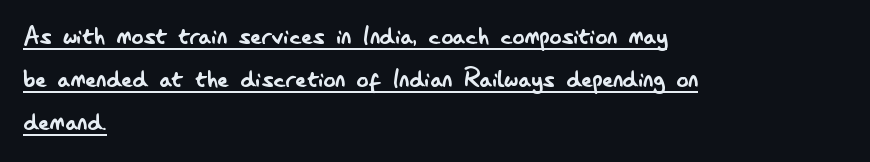
The image shows 30 px regular-weight, condensed sans-serif type, upright; set left-aligned, normal line spacing (1.43x), normal letter spacing, underlined; low stroke contrast and a small x-height.
